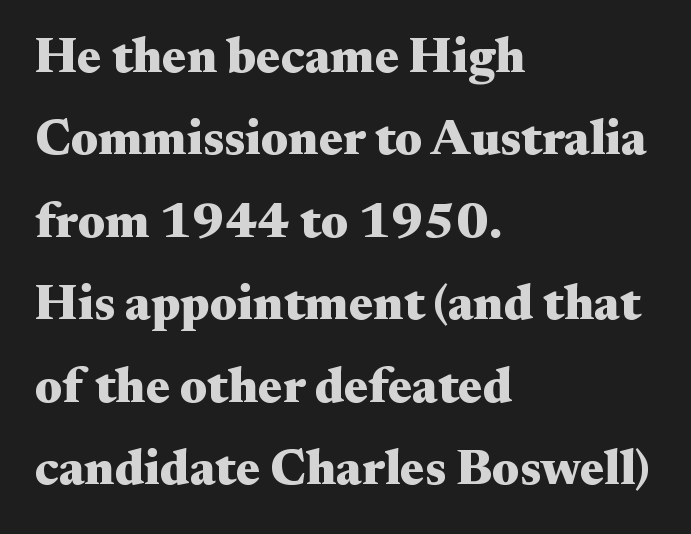
The image shows 50 px heavy, wide serif type, upright; set left-aligned, normal line spacing (1.65x), normal letter spacing, not underlined; medium stroke contrast and a small x-height.
